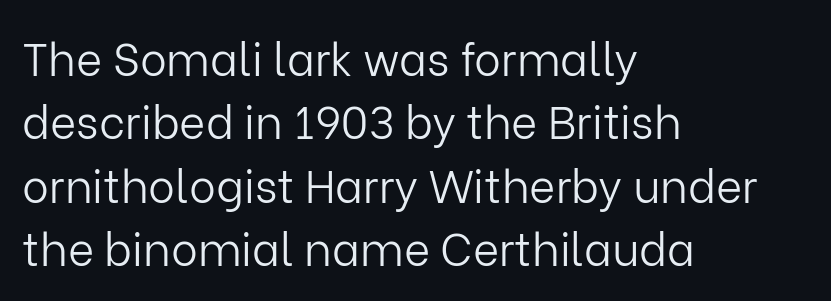
Q: Is the text bold? A: No.
Q: Is the text italic (slanted)? A: No, it is upright.
Q: Is the typeface a serif or a sans-serif typeface? A: Sans-serif.
Q: Is the text underlined? A: No.
Q: How is the paragraph aligned? A: Left-aligned.
Q: Is the spacing between letters normal or unusually wide? A: Normal.
Q: Is the spacing between lines tight, normal or loose? A: Normal.
Q: Width (condensed, normal, or wide)? A: Normal.
Q: Stroke contrast? A: Low.
Q: x-height? A: Medium.
Q: Monospaced? A: No.
